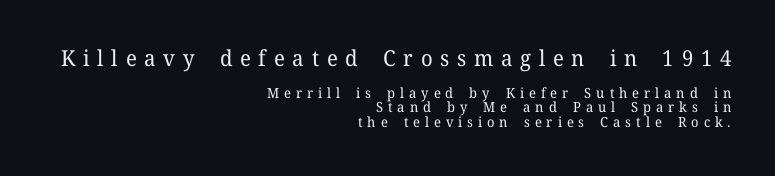
{"italic": "no", "bold": "no", "underline": "no", "align": "right", "line_spacing": "tight", "line_spacing_ratio": 1.02, "letter_spacing": "wide", "letter_spacing_em": 0.35, "larger_block": "first", "size_ratio": 1.57, "glyph_px": 22}
